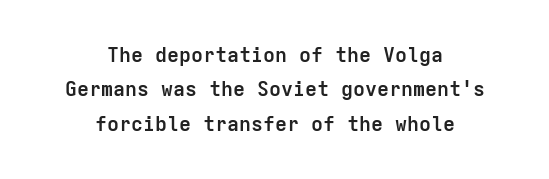
Q: Is the text bold? A: Yes.
Q: Is the text italic (slanted)? A: No, it is upright.
Q: Is the text underlined? A: No.
Q: How is the paragraph aligned? A: Centered.
Q: Is the spacing between letters normal or unusually wide? A: Normal.
